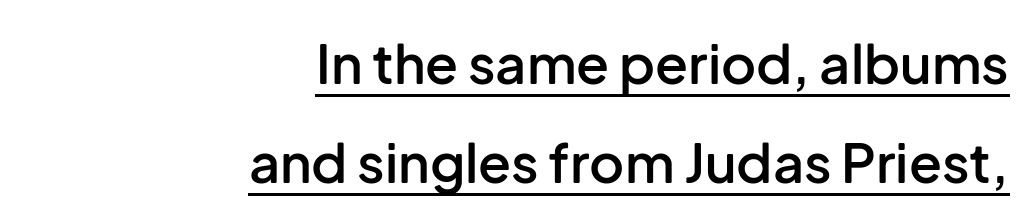
The image shows 54 px semibold sans-serif type, upright; set right-aligned, line spacing 1.84x, normal letter spacing, underlined; low stroke contrast and a medium x-height.
